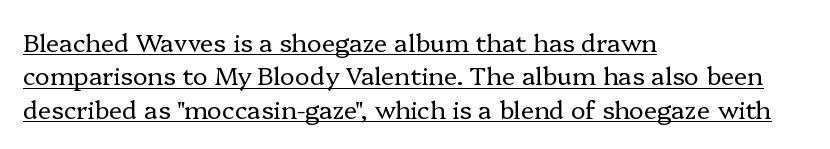
Casual observation: everything's shoved over to the left. Between one letter and the next there's only the usual sliver of space. Underlining? Definitely there. This is the regular roman posture of the typeface.
